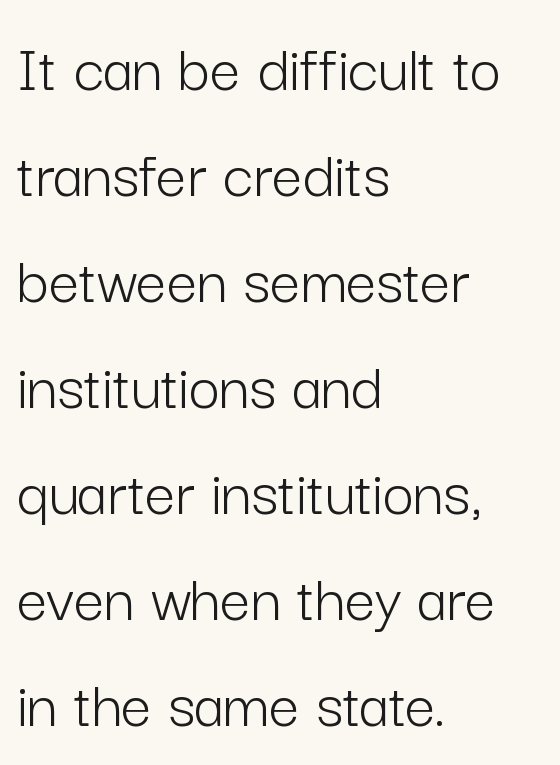
Q: Is the text bold? A: No.
Q: Is the text italic (slanted)? A: No, it is upright.
Q: Is the typeface a serif or a sans-serif typeface? A: Sans-serif.
Q: Is the text underlined? A: No.
Q: How is the paragraph aligned? A: Left-aligned.
Q: Is the spacing between letters normal or unusually wide? A: Normal.
Q: Is the spacing between lines tight, normal or loose? A: Normal.
Q: Width (condensed, normal, or wide)? A: Normal.
Q: Stroke contrast? A: Low.
Q: x-height? A: Medium.
Q: Monospaced? A: No.
